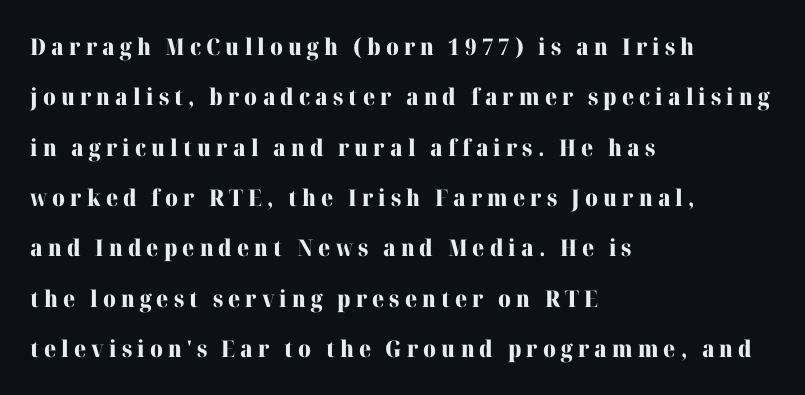
The area under the type is left untouched. A typesetter would call this heavily tracked-out type. A student would call this left alignment; a typographer would say flush left, rag right. In terms of posture, this sample is upright.
